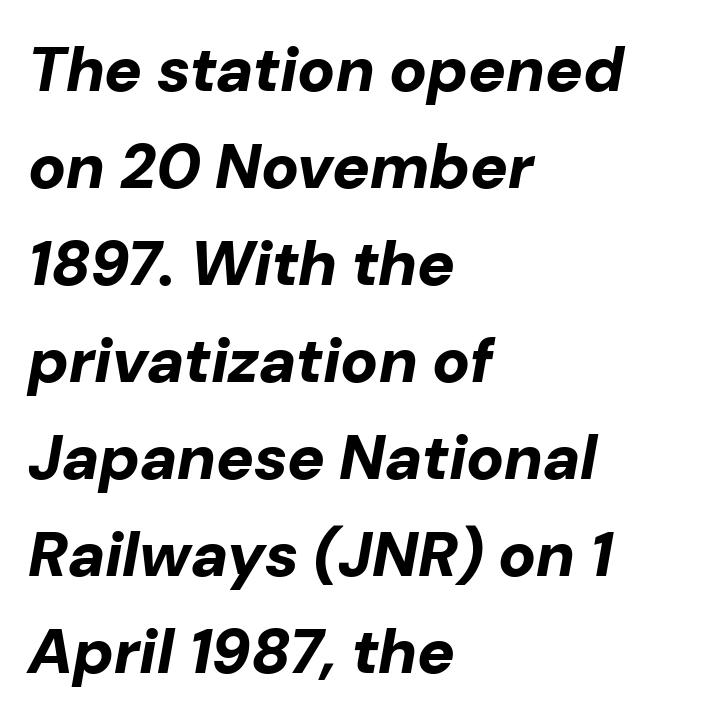
Q: Is the text bold? A: Yes.
Q: Is the text italic (slanted)? A: Yes, it leans right by about 10 degrees.
Q: Is the text underlined? A: No.
Q: How is the paragraph aligned? A: Left-aligned.
Q: Is the spacing between letters normal or unusually wide? A: Normal.
Q: Is the spacing between lines tight, normal or loose? A: Normal.
Q: Width (condensed, normal, or wide)? A: Normal.
Q: Stroke contrast? A: Low.
Q: x-height? A: Medium.
Q: Monospaced? A: No.
